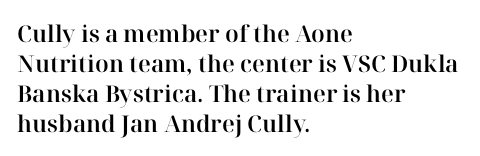
{"italic": "no", "underline": "no", "align": "left", "line_spacing": "normal", "line_spacing_ratio": 1.3, "letter_spacing": "normal", "letter_spacing_em": 0.0, "glyph_px": 23}
